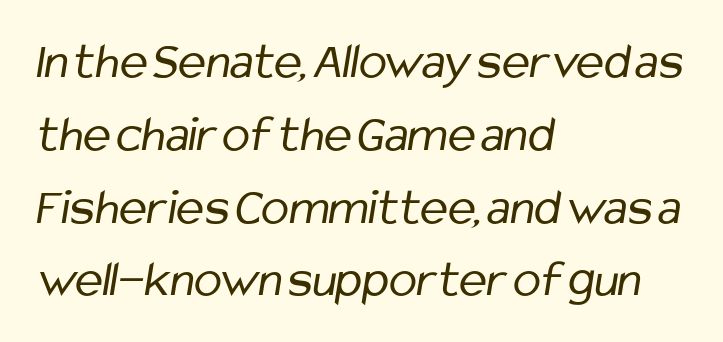
{"serif": "no", "bold": "no", "weight": "regular", "width": "condensed", "stroke_contrast": "low", "x_height": "medium", "monospaced": "no", "underline": "no", "align": "left", "line_spacing": "normal", "line_spacing_ratio": 1.4, "letter_spacing": "normal", "letter_spacing_em": 0.0, "glyph_px": 52}
